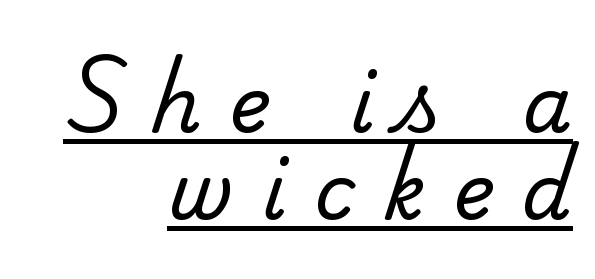
Q: Is the text bold? A: No.
Q: Is the typeface a serif or a sans-serif typeface? A: Serif.
Q: Is the text underlined? A: Yes.
Q: How is the paragraph aligned? A: Right-aligned.
Q: Is the spacing between letters normal or unusually wide? A: Unusually wide.
Q: Is the spacing between lines tight, normal or loose? A: Tight.
Q: Width (condensed, normal, or wide)? A: Normal.
Q: Stroke contrast? A: Low.
Q: x-height? A: Small.
Q: Monospaced? A: No.
